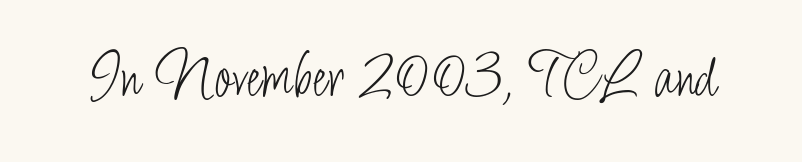
{"serif": "no", "bold": "no", "weight": "light", "width": "condensed", "stroke_contrast": "low", "x_height": "small", "monospaced": "no", "underline": "no", "letter_spacing": "normal", "letter_spacing_em": 0.0, "glyph_px": 65}
